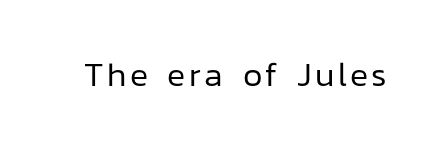
Heaviness? Minimal to ordinary, like unemphasized prose. Is this a sans? Yes — the strokes have no serifs. Descenders hang freely into open space. It's the straight-up-and-down kind of type.
